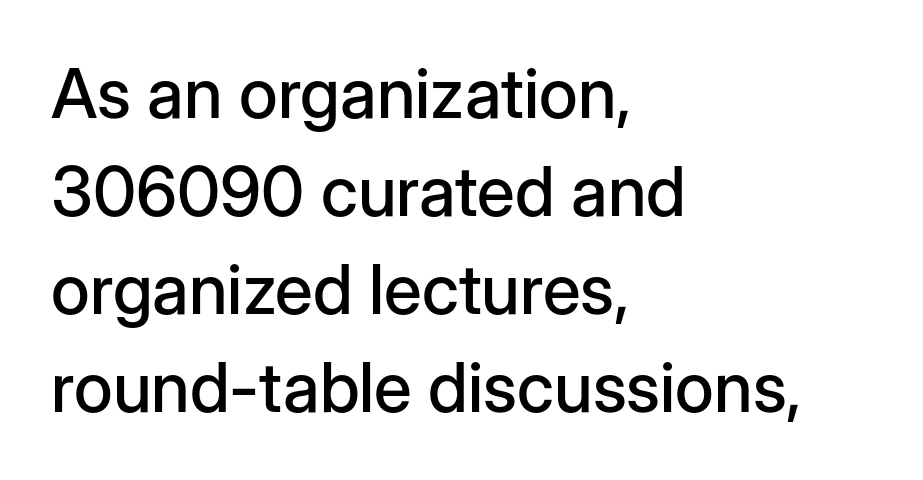
{"serif": "no", "italic": "no", "width": "normal", "stroke_contrast": "low", "x_height": "medium", "monospaced": "no", "underline": "no", "align": "left", "line_spacing": "normal", "line_spacing_ratio": 1.42, "letter_spacing": "normal", "letter_spacing_em": 0.0, "glyph_px": 69}
